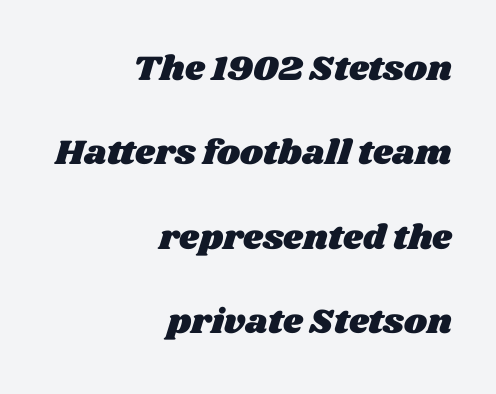
Q: Is the text underlined? A: No.
Q: How is the paragraph aligned? A: Right-aligned.
Q: Is the spacing between letters normal or unusually wide? A: Normal.
Q: Is the spacing between lines tight, normal or loose? A: Loose.
Q: Width (condensed, normal, or wide)? A: Wide.
Q: Stroke contrast? A: Medium.
Q: x-height? A: Large.
Q: Monospaced? A: No.
